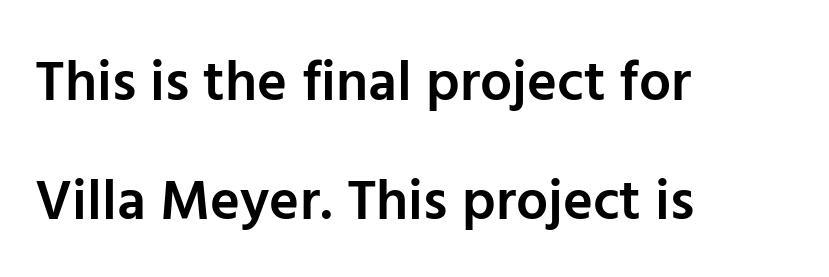
Underlining? Definitely not there. Notice the strokes are somewhat thickened but not fully heavy: this is a semibold. Proportional: the letters do not fall into vertical columns. You could fit nearly another row in the gap between these rows.
